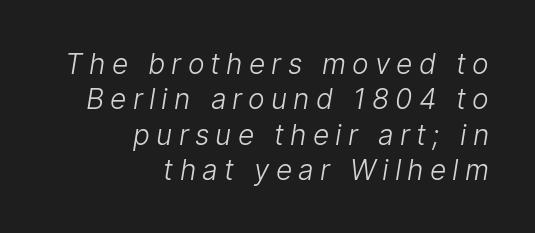
Q: Is the text bold? A: No.
Q: Is the typeface a serif or a sans-serif typeface? A: Sans-serif.
Q: Is the text underlined? A: No.
Q: How is the paragraph aligned? A: Right-aligned.
Q: Is the spacing between letters normal or unusually wide? A: Unusually wide.
Q: Is the spacing between lines tight, normal or loose? A: Normal.
Q: Width (condensed, normal, or wide)? A: Normal.
Q: Stroke contrast? A: Low.
Q: x-height? A: Medium.
Q: Monospaced? A: No.
